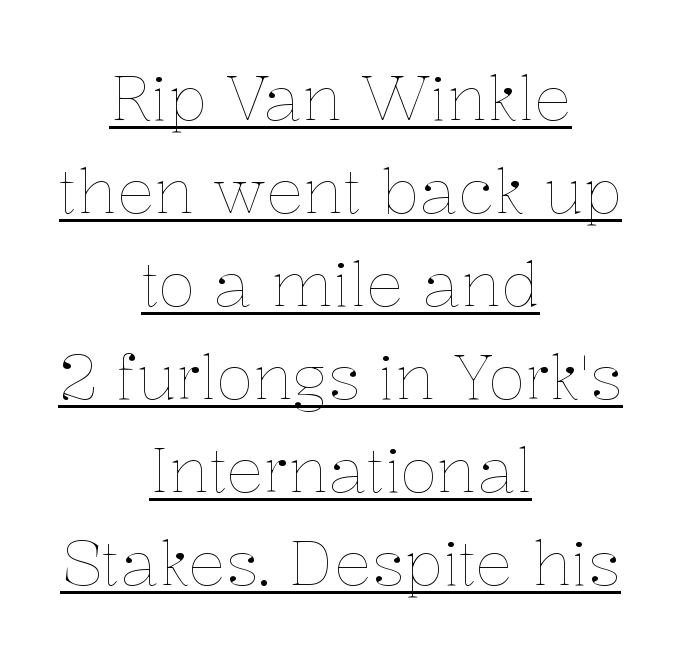
The image shows 62 px thin type, upright; set centered, normal line spacing (1.5x), normal letter spacing, underlined; low stroke contrast and a medium x-height.
